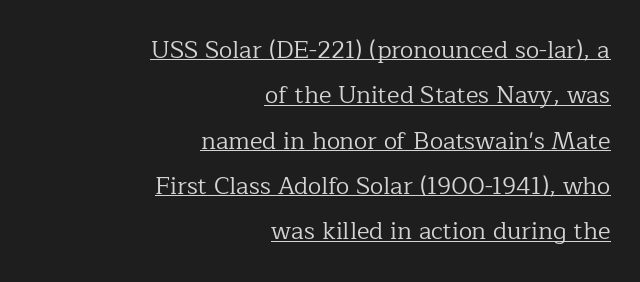
Is the type heavy? It reads as light-to-regular instead. Glance below the letters and you will spot a drawn line. Characters follow at the spacing the type designer built in. The text block is weighted toward the right margin, trailing off unevenly leftward.
